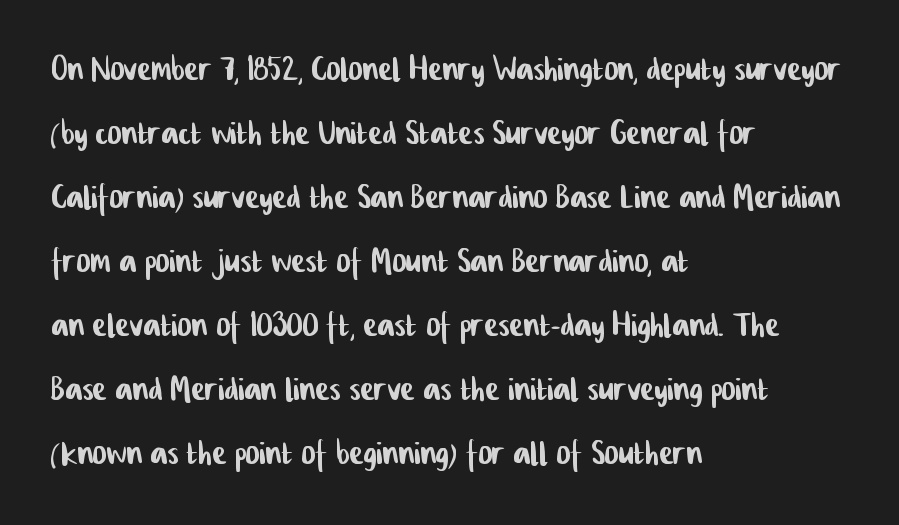
The image shows 43 px condensed sans-serif type; set left-aligned, normal line spacing (1.49x), normal letter spacing, not underlined; low stroke contrast and a medium x-height.
